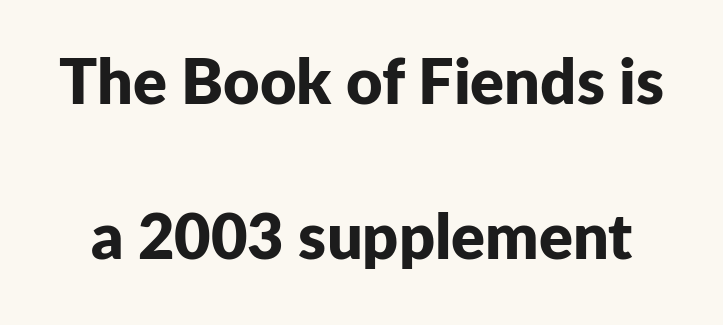
Typesetter's note: full bold, strokes at maximum text heaviness. Honestly, there is no underline to notice here at all. The letters advance in unequal steps, a hallmark of proportional type. Look at the tracking — it's just the regular setting, nothing added. One glance says open: line gaps are wider than usual.
